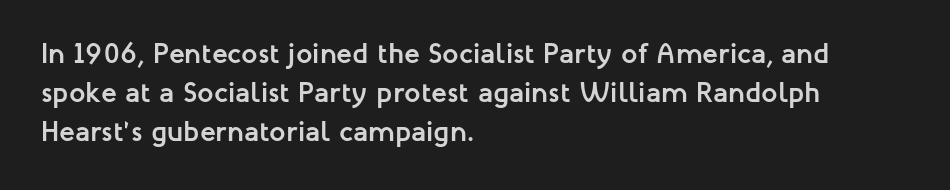
The characters display no serif detailing; their extremities are plain. Italic: no, the glyphs are upright roman. Tracking value appears to be zero — textbook default spacing. Spacing verdict: proportional, widths tailored to each character. A student would call this left alignment; a typographer would say flush left, rag right. In terms of leading, this rendering sits right in the middle.
